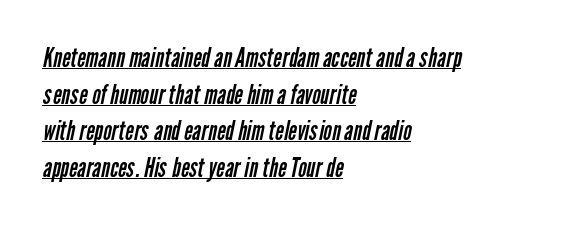
{"bold": "no", "underline": "yes", "align": "left", "line_spacing": "normal", "line_spacing_ratio": 1.41, "letter_spacing": "normal", "letter_spacing_em": 0.0, "glyph_px": 26}
